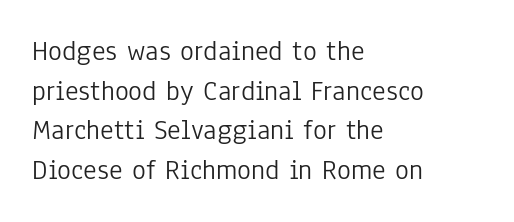
All the whitespace from short lines collects on the right. Weight: not bold — regular or lighter. Compared with typical body copy, the letter spacing here is the same. The leading is moderate, giving the passage an even texture. The font's upright variant was chosen for this text.
